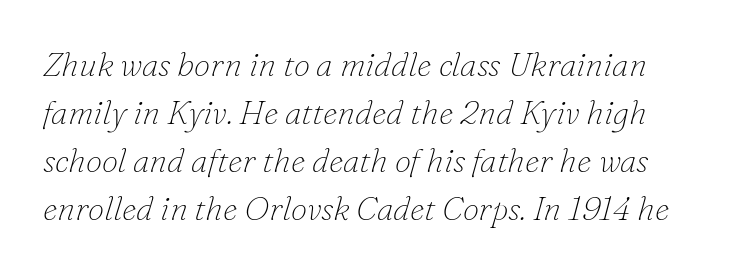
Q: Is the text bold? A: No.
Q: Is the text italic (slanted)? A: Yes, it leans right by about 16 degrees.
Q: Is the typeface a serif or a sans-serif typeface? A: Serif.
Q: Is the text underlined? A: No.
Q: Is the spacing between letters normal or unusually wide? A: Normal.
Q: Is the spacing between lines tight, normal or loose? A: Normal.
Q: Width (condensed, normal, or wide)? A: Normal.
Q: Stroke contrast? A: Low.
Q: x-height? A: Small.
Q: Monospaced? A: No.
